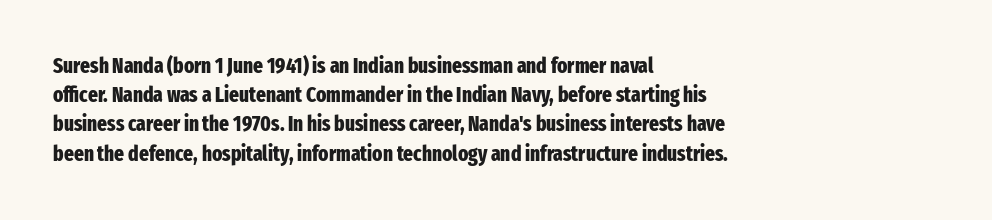
{"italic": "no", "bold": "yes", "underline": "no", "align": "left", "line_spacing": "normal", "line_spacing_ratio": 1.39, "letter_spacing": "normal", "letter_spacing_em": 0.0, "glyph_px": 21}
